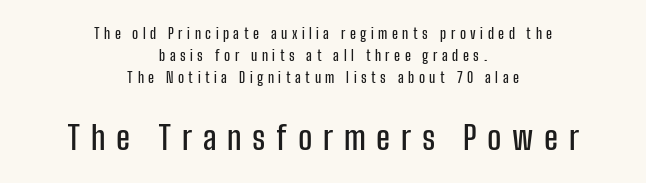
Q: Is the text italic (slanted)? A: No, it is upright.
Q: Is the typeface a serif or a sans-serif typeface? A: Sans-serif.
Q: Is the text underlined? A: No.
Q: How is the paragraph aligned? A: Centered.
Q: Is the spacing between letters normal or unusually wide? A: Unusually wide.
Q: Is the spacing between lines tight, normal or loose? A: Normal.
Q: Which block of text is set in a larger size, the first (top) or the second (bottom)? A: The second (bottom) one.
Q: Width (condensed, normal, or wide)? A: Condensed.
Q: Stroke contrast? A: Low.
Q: x-height? A: Medium.
Q: Monospaced? A: No.
